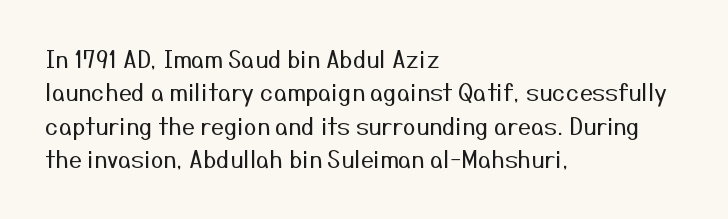
How would I describe the line gaps? Plain and ordinary. Just letters on the line, the space beneath them empty. Alignment: flush left. In terms of posture, this sample is upright.
